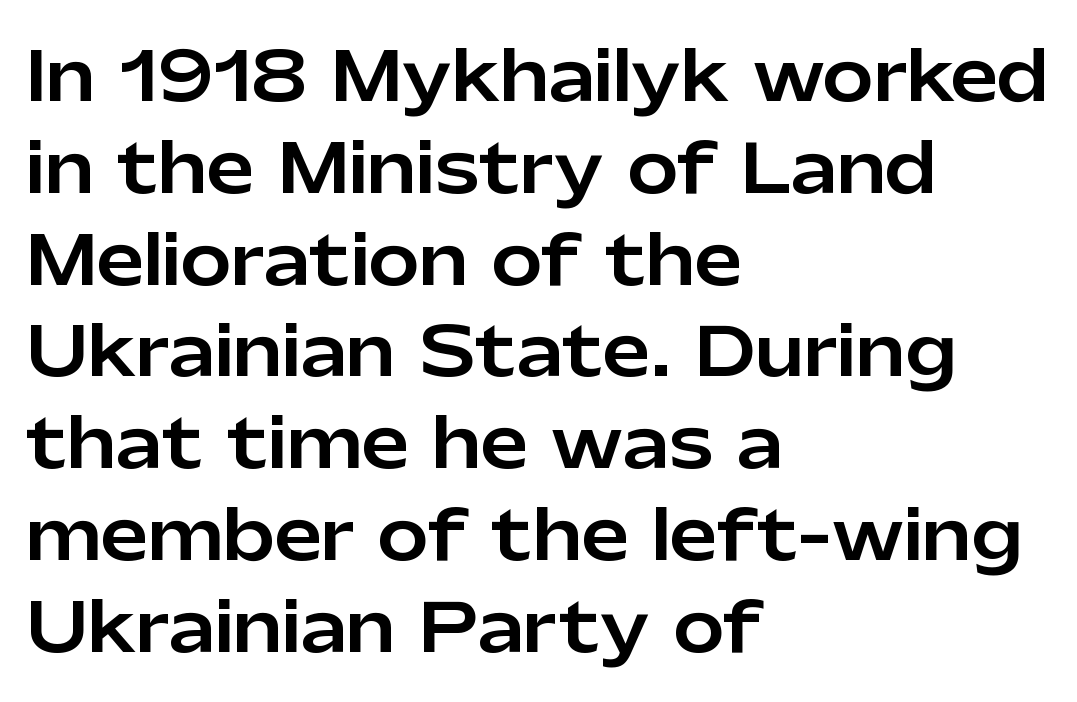
The image shows 68 px sans-serif type, upright; set left-aligned, normal line spacing (1.35x), normal letter spacing, not underlined; low stroke contrast and a medium x-height.
